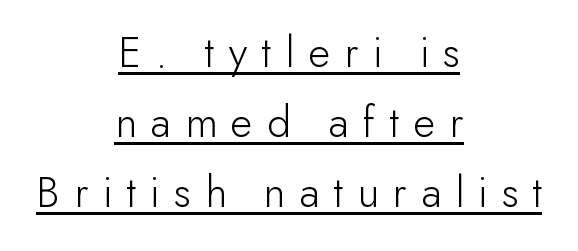
Characters remain perfectly vertical along every line. Does the leading feel generous? No, just average. In CSS terms this would be text-align: center. These lines are rendered in a variable-pitch font. The font is comparable to plain body text, perhaps lighter. Students, observe the line beneath the letters — that is underlining.
